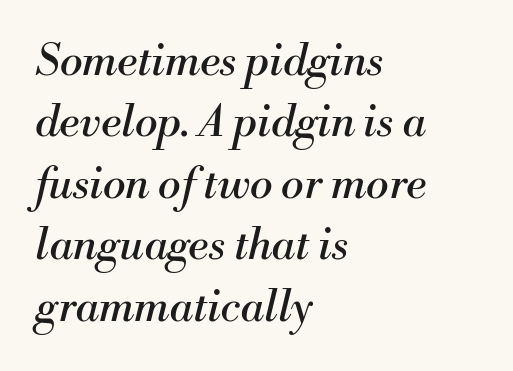
{"serif": "yes", "italic": "yes", "lean": "right", "slant_degrees": 13, "bold": "no", "weight": "regular", "width": "normal", "stroke_contrast": "medium", "x_height": "small", "monospaced": "no", "underline": "no", "align": "left", "line_spacing": "normal", "line_spacing_ratio": 1.43, "letter_spacing": "normal", "letter_spacing_em": 0.0, "glyph_px": 43}
